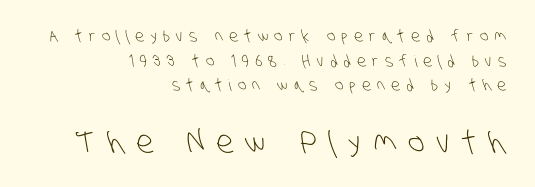
A student would call this right alignment; a typographer would say flush right, rag left. The second block has been scaled up relative to the first. Do the characters align in a grid? No, the font is proportional. The face used here is a sans, in the tradition of grotesques and geometrics.
